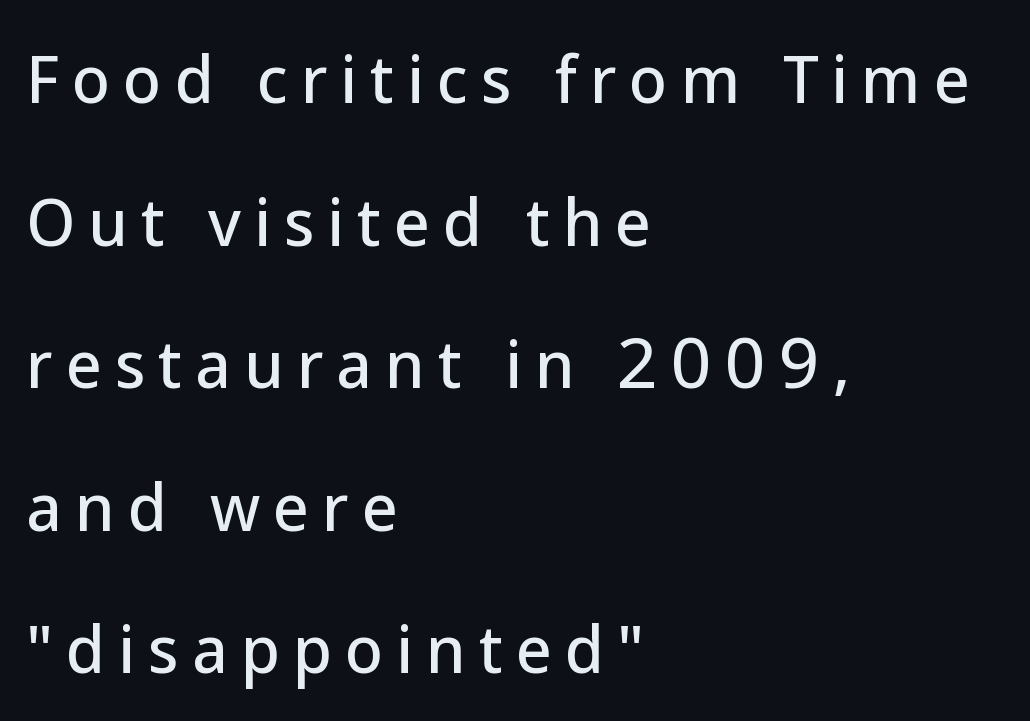
The image shows 62 px sans-serif type, upright; set left-aligned, loose line spacing (2.3x), unusually wide letter spacing (+0.21 em), not underlined; low stroke contrast and a medium x-height.
